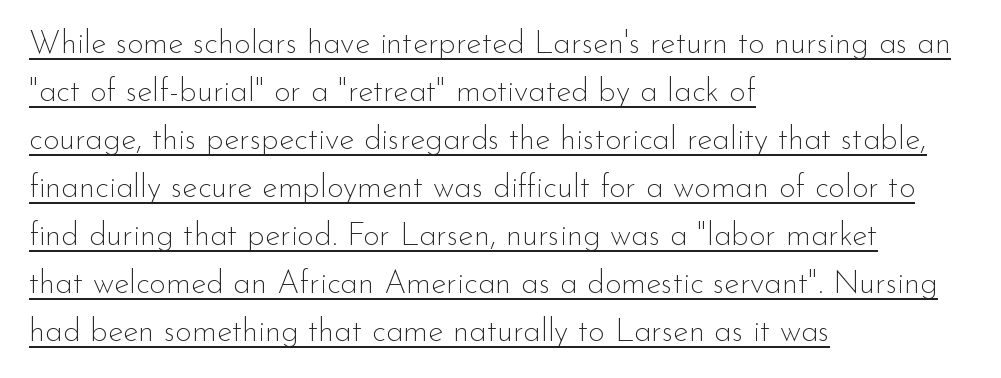
Q: Is the text bold? A: No.
Q: Is the text italic (slanted)? A: No, it is upright.
Q: Is the typeface a serif or a sans-serif typeface? A: Sans-serif.
Q: Is the text underlined? A: Yes.
Q: How is the paragraph aligned? A: Left-aligned.
Q: Is the spacing between letters normal or unusually wide? A: Normal.
Q: Is the spacing between lines tight, normal or loose? A: Normal.
Q: Width (condensed, normal, or wide)? A: Normal.
Q: Stroke contrast? A: Low.
Q: x-height? A: Small.
Q: Monospaced? A: No.
